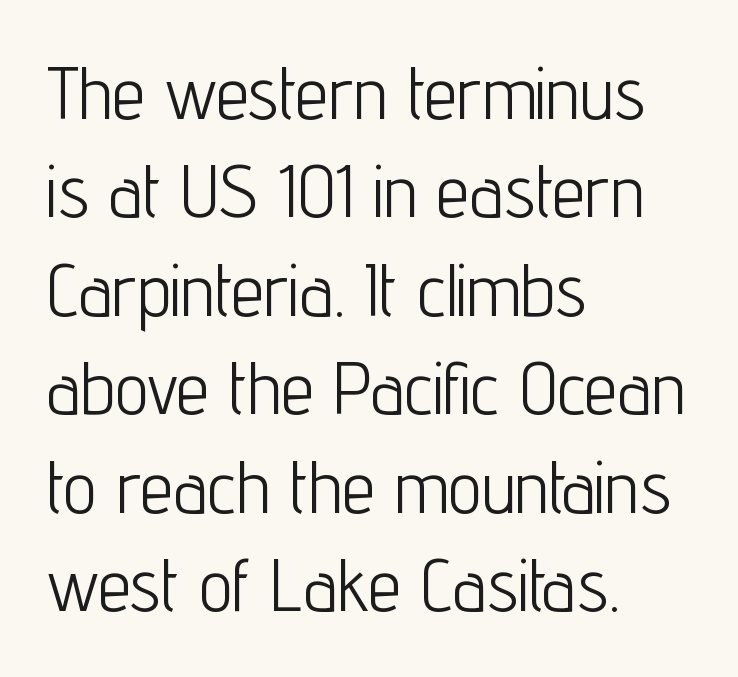
{"serif": "no", "italic": "no", "bold": "no", "weight": "light", "width": "condensed", "stroke_contrast": "low", "x_height": "medium", "monospaced": "no", "underline": "no", "align": "left", "line_spacing": "normal", "line_spacing_ratio": 1.33, "letter_spacing": "normal", "letter_spacing_em": 0.0, "glyph_px": 74}
